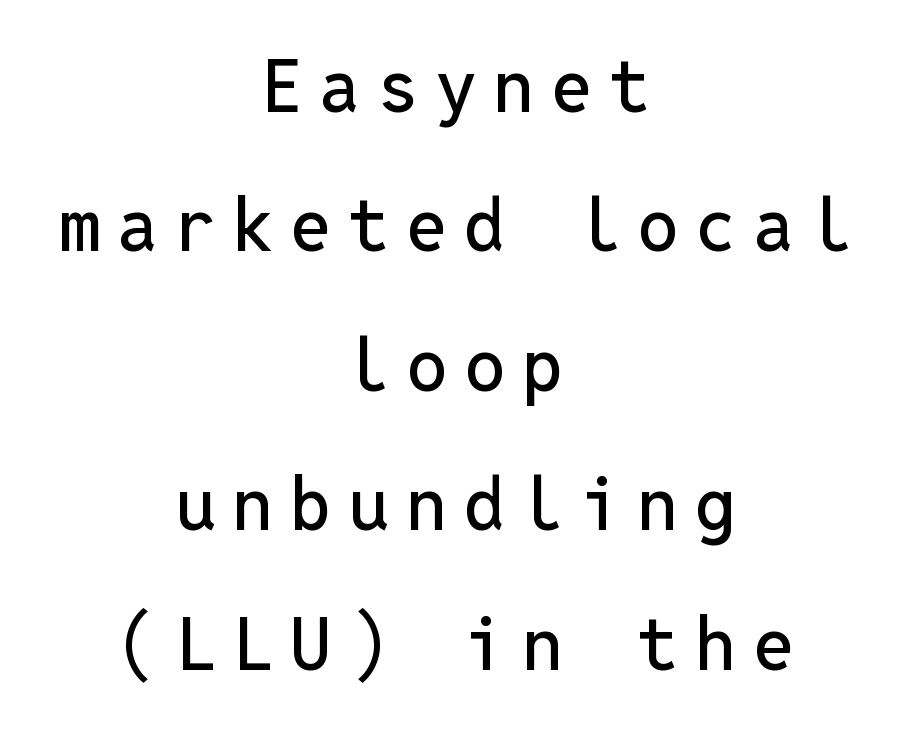
Q: Is the text italic (slanted)? A: No, it is upright.
Q: Is the typeface a serif or a sans-serif typeface? A: Sans-serif.
Q: Is the text underlined? A: No.
Q: How is the paragraph aligned? A: Centered.
Q: Is the spacing between letters normal or unusually wide? A: Unusually wide.
Q: Is the spacing between lines tight, normal or loose? A: Loose.
Q: Width (condensed, normal, or wide)? A: Normal.
Q: Stroke contrast? A: Low.
Q: x-height? A: Medium.
Q: Monospaced? A: Yes.
